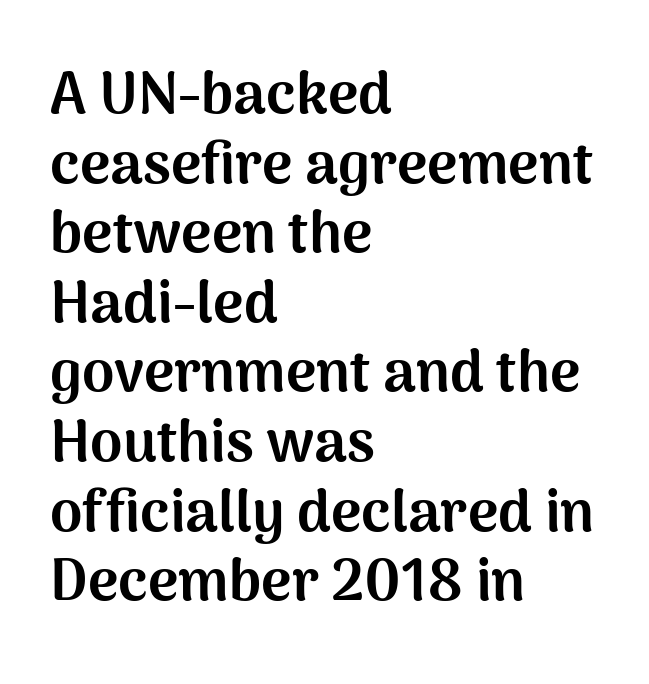
Q: Is the text bold? A: Yes.
Q: Is the text italic (slanted)? A: No, it is upright.
Q: Is the typeface a serif or a sans-serif typeface? A: Sans-serif.
Q: Is the text underlined? A: No.
Q: How is the paragraph aligned? A: Left-aligned.
Q: Is the spacing between letters normal or unusually wide? A: Normal.
Q: Width (condensed, normal, or wide)? A: Normal.
Q: Stroke contrast? A: Medium.
Q: x-height? A: Medium.
Q: Monospaced? A: No.
